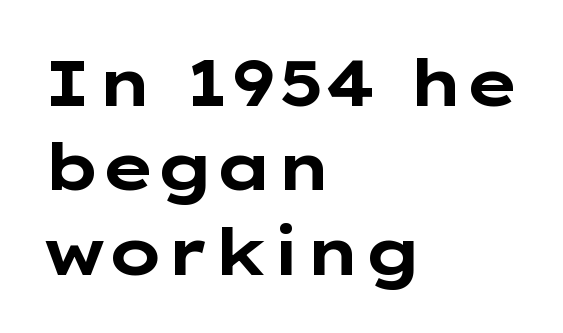
The letters sit at their default tracking, neither squeezed nor spread. These words are printed bold, with thick strokes throughout. Check under the words: just untouched page. The rendering uses natural spacing where letterforms have individual widths. Caption: multi-line text, flush left, ragged right. The space between consecutive lines is moderate.
